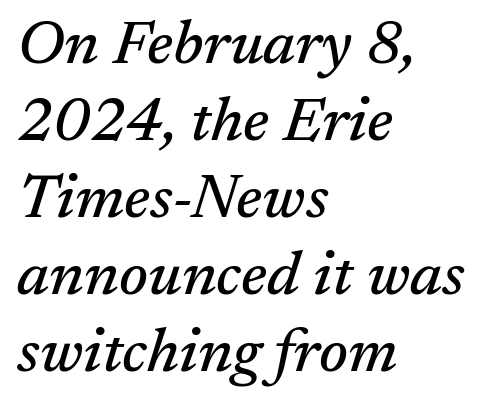
Characters are canted at an angle relative to the baseline's perpendicular. The horizontal fit of the characters is conventional and even. The typesetter chose a ragged-right arrangement here. The glyphs are unaccompanied by any horizontal stroke below them. Note: serifs present on the glyphs. You could not count columns in this text — the font is proportionally spaced.
